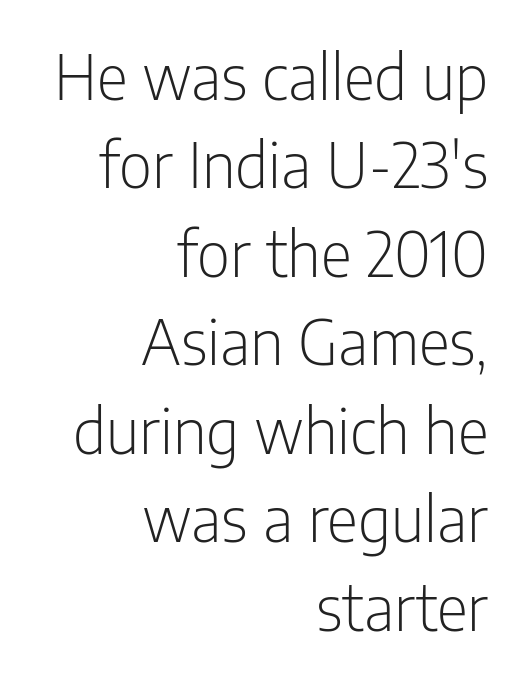
The strip under each line holds only bare page. Characters remain perfectly vertical along every line. This sample has the flowing, uneven cadence of proportional lettering. Between one letter and the next there's only the usual sliver of space.
